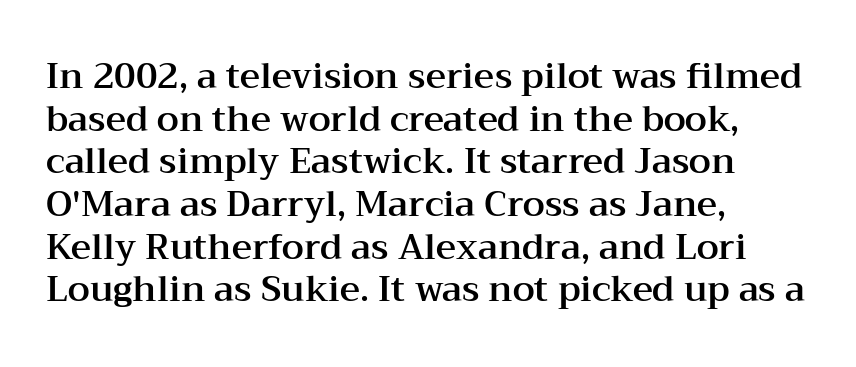
Q: Is the text italic (slanted)? A: No, it is upright.
Q: Is the typeface a serif or a sans-serif typeface? A: Serif.
Q: Is the text underlined? A: No.
Q: How is the paragraph aligned? A: Left-aligned.
Q: Is the spacing between letters normal or unusually wide? A: Normal.
Q: Width (condensed, normal, or wide)? A: Wide.
Q: Stroke contrast? A: Medium.
Q: x-height? A: Medium.
Q: Monospaced? A: No.
